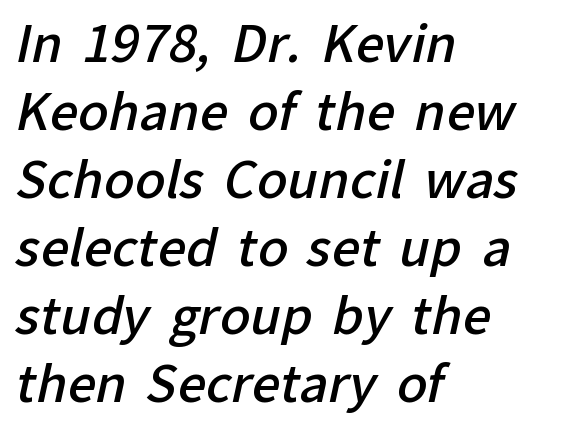
A typesetter would call this zero additional tracking. This block has exactly the height ordinary leading produces. Stems and bowls a touch heavier than normal — semibold. The face used here is proportionally spaced, like ordinary book or web type. These lines are composed in type without serifs.
